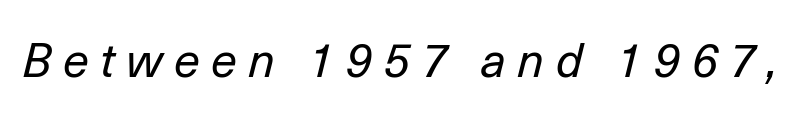
The baseline area is clear. What stands out about the letter spacing? Its width — letters are far apart. Is this a heavy cut? Hardly; it is regular or lighter. You can tell it's italic because the verticals aren't actually vertical.
